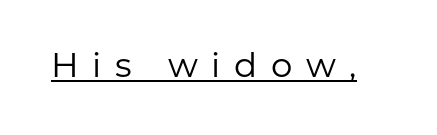
The image shows 34 px regular-weight sans-serif type, upright; set unusually wide letter spacing (+0.4 em), underlined; low stroke contrast and a medium x-height.
